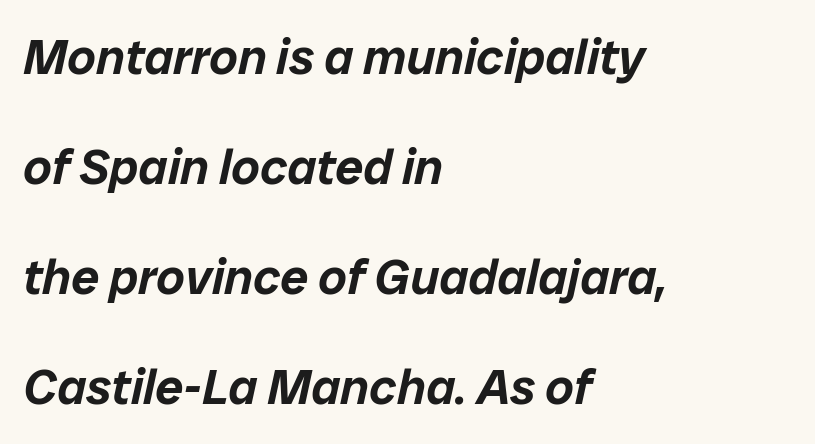
The image shows 50 px text type, italic (leaning right); set left-aligned, loose line spacing (2.2x), normal letter spacing, not underlined; low stroke contrast and a medium x-height.
